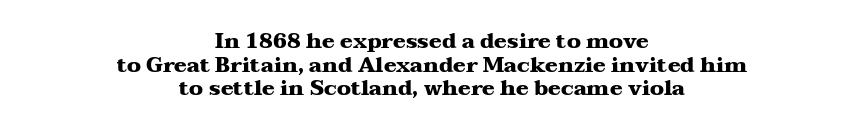
Posture: upright roman. Nobody touched the tracking dial on this one. Is the block centered? Yes — each line is placed symmetrically about the middle. The designer dialed line spacing down below the default. As a designer I'd log this as weight 700, bold. The passage shown is not underscored anywhere.
